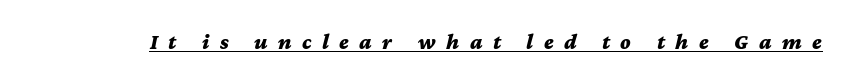
The image shows 22 px bold type, italic (leaning right); set unusually wide letter spacing (+0.48 em), underlined.
